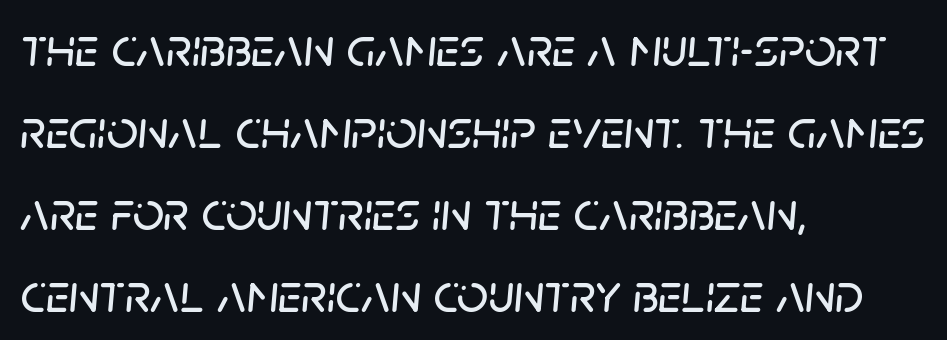
Q: Is the text italic (slanted)? A: Yes, it leans right by about 5 degrees.
Q: Is the text underlined? A: No.
Q: How is the paragraph aligned? A: Left-aligned.
Q: Is the spacing between letters normal or unusually wide? A: Normal.
Q: Is the spacing between lines tight, normal or loose? A: Normal.
Q: Width (condensed, normal, or wide)? A: Normal.
Q: Stroke contrast? A: Low.
Q: x-height? A: Large.
Q: Monospaced? A: No.
